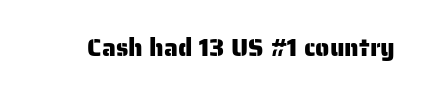
If you drew a line through each stem, it would be perfectly vertical. Characters follow at the spacing the type designer built in. The words here are not underlined.
